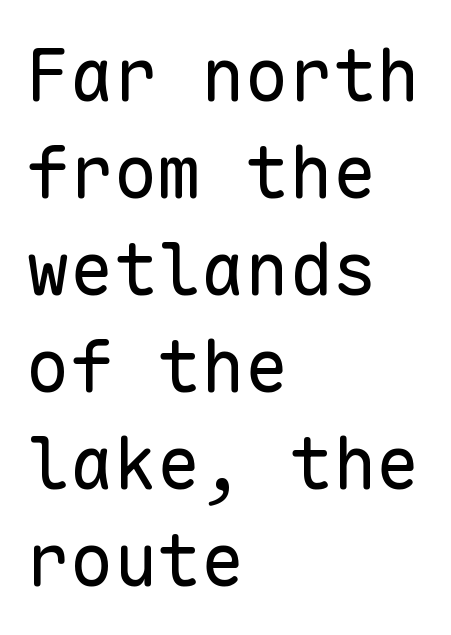
The image shows 73 px regular-weight sans-serif type, upright, monospaced; set left-aligned, normal line spacing (1.33x), normal letter spacing, not underlined; low stroke contrast and a medium x-height.
